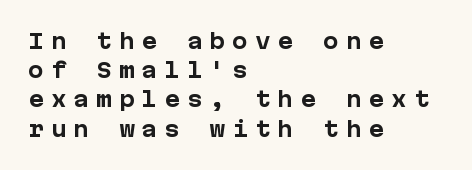
Q: Is the text bold? A: Yes.
Q: Is the text italic (slanted)? A: No, it is upright.
Q: Is the text underlined? A: No.
Q: How is the paragraph aligned? A: Left-aligned.
Q: Is the spacing between letters normal or unusually wide? A: Unusually wide.
Q: Is the spacing between lines tight, normal or loose? A: Normal.
